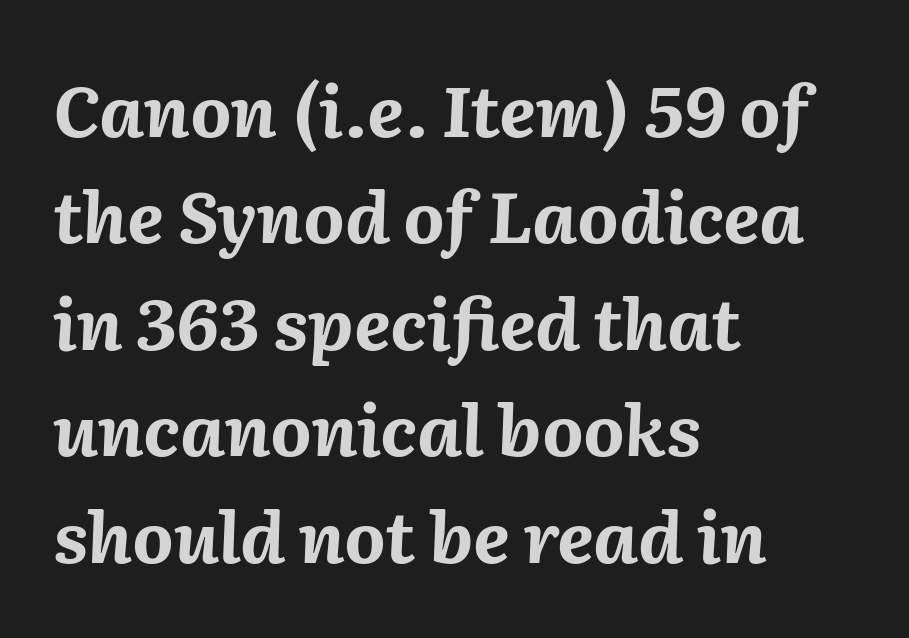
{"italic": "yes", "lean": "right", "slant_degrees": 2, "bold": "yes", "weight": "bold", "width": "normal", "stroke_contrast": "medium", "x_height": "medium", "monospaced": "no", "underline": "no", "align": "left", "line_spacing": "normal", "line_spacing_ratio": 1.5, "letter_spacing": "normal", "letter_spacing_em": 0.0, "glyph_px": 71}
